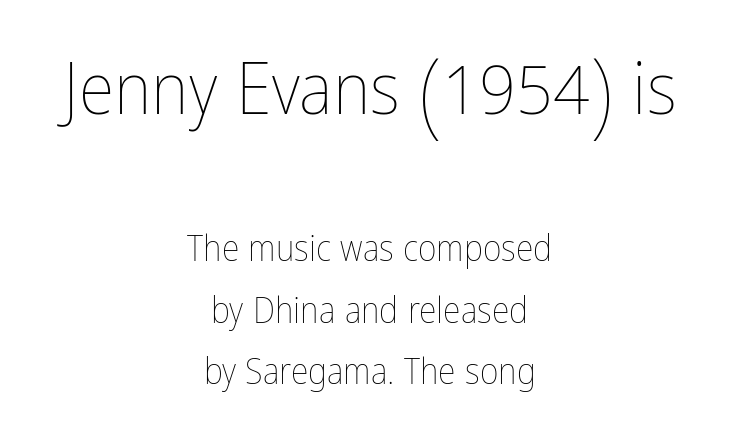
The image shows 73 px thin, condensed type, upright; set centered, line spacing 1.71x, normal letter spacing, not underlined; the first (top) block is 2.03x larger; low stroke contrast and a medium x-height.
